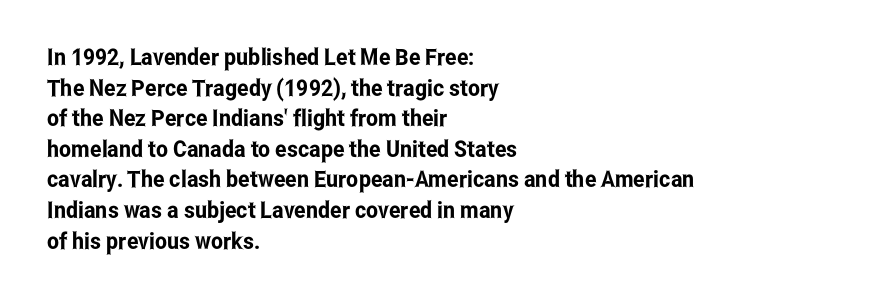
Q: Is the text italic (slanted)? A: No, it is upright.
Q: Is the text underlined? A: No.
Q: How is the paragraph aligned? A: Left-aligned.
Q: Is the spacing between letters normal or unusually wide? A: Normal.
Q: Is the spacing between lines tight, normal or loose? A: Normal.
